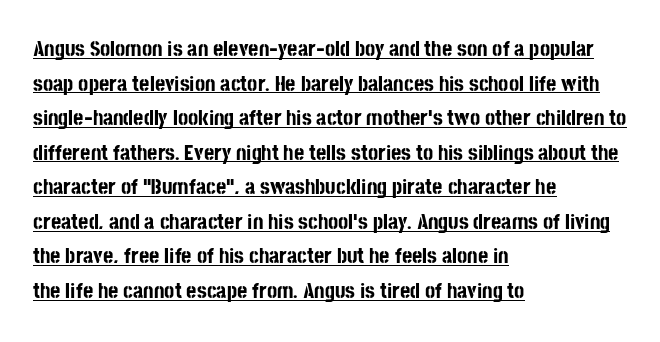
The image shows 22 px bold type, upright; set left-aligned, normal line spacing (1.57x), normal letter spacing, underlined.
